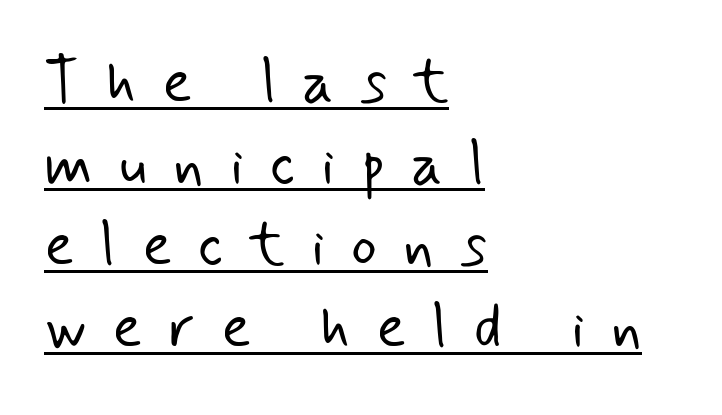
Q: Is the text bold? A: No.
Q: Is the typeface a serif or a sans-serif typeface? A: Sans-serif.
Q: Is the text underlined? A: Yes.
Q: How is the paragraph aligned? A: Left-aligned.
Q: Is the spacing between letters normal or unusually wide? A: Unusually wide.
Q: Is the spacing between lines tight, normal or loose? A: Normal.
Q: Width (condensed, normal, or wide)? A: Normal.
Q: Stroke contrast? A: Low.
Q: x-height? A: Small.
Q: Monospaced? A: No.
